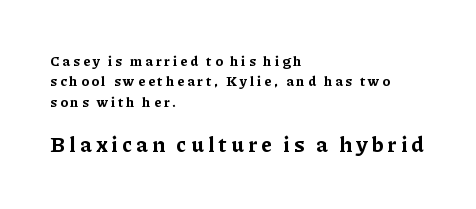
Each new line begins a customary step beneath the previous one. The passage shown has open, widely tracked lettering throughout. In this sample the second text group is rendered at the bigger scale. Designer's note — italics off, roman on. The passage shown is emphatically bold. Anything drawn beneath the words? Only blank space.
